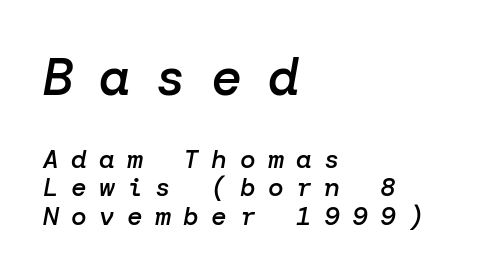
The image shows 52 px semibold type, italic (leaning right); set left-aligned, tight line spacing (1.1x), unusually wide letter spacing (+0.48 em), not underlined; the first (top) block is 2.0x larger; low stroke contrast and a medium x-height.
